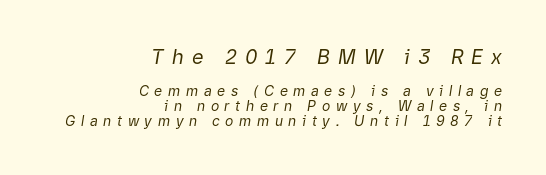
Q: Is the text bold? A: No.
Q: Is the text italic (slanted)? A: Yes, it leans right by about 9 degrees.
Q: Is the text underlined? A: No.
Q: How is the paragraph aligned? A: Right-aligned.
Q: Is the spacing between letters normal or unusually wide? A: Unusually wide.
Q: Is the spacing between lines tight, normal or loose? A: Tight.
Q: Which block of text is set in a larger size, the first (top) or the second (bottom)? A: The first (top) one.
